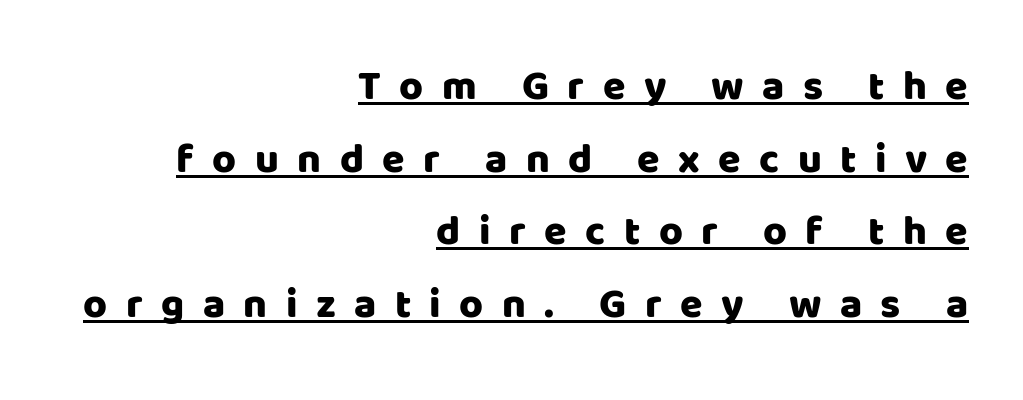
Q: Is the text italic (slanted)? A: No, it is upright.
Q: Is the typeface a serif or a sans-serif typeface? A: Sans-serif.
Q: Is the text underlined? A: Yes.
Q: How is the paragraph aligned? A: Right-aligned.
Q: Is the spacing between letters normal or unusually wide? A: Unusually wide.
Q: Width (condensed, normal, or wide)? A: Normal.
Q: Stroke contrast? A: Low.
Q: x-height? A: Large.
Q: Monospaced? A: No.
